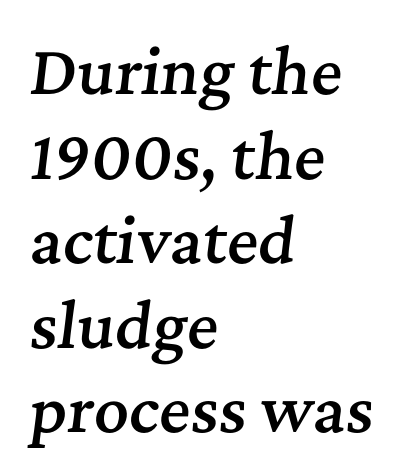
Q: Is the text bold? A: Semi-bold.
Q: Is the text italic (slanted)? A: Yes, it leans right by about 7 degrees.
Q: Is the typeface a serif or a sans-serif typeface? A: Serif.
Q: Is the text underlined? A: No.
Q: How is the paragraph aligned? A: Left-aligned.
Q: Is the spacing between letters normal or unusually wide? A: Normal.
Q: Is the spacing between lines tight, normal or loose? A: Normal.
Q: Width (condensed, normal, or wide)? A: Normal.
Q: Stroke contrast? A: Medium.
Q: x-height? A: Medium.
Q: Monospaced? A: No.
